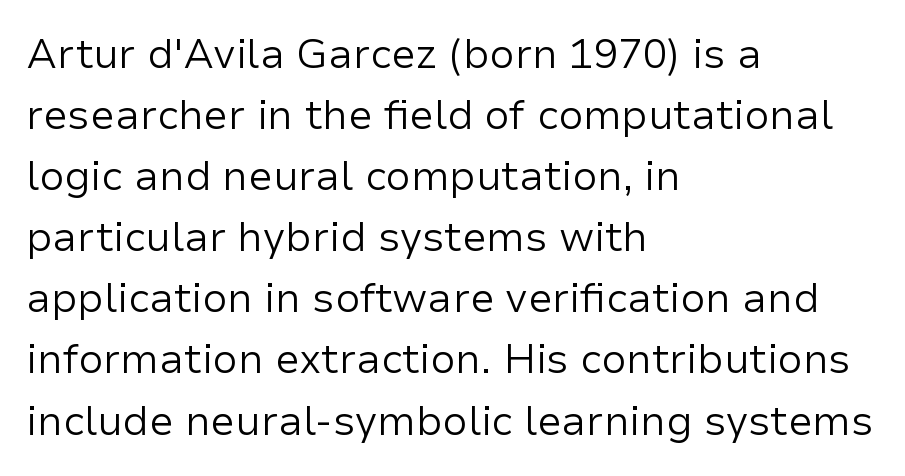
The image shows 41 px regular-weight sans-serif type, upright; set left-aligned, normal line spacing (1.49x), normal letter spacing, not underlined; low stroke contrast and a medium x-height.
